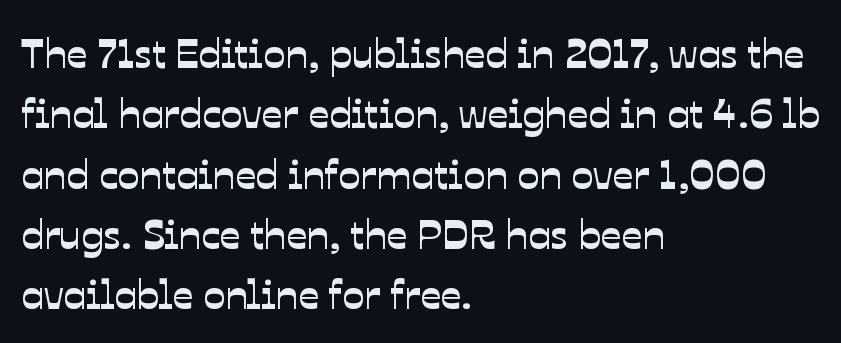
{"serif": "no", "width": "normal", "stroke_contrast": "low", "x_height": "medium", "monospaced": "no", "underline": "no", "align": "left", "line_spacing": "normal", "line_spacing_ratio": 1.47, "letter_spacing": "normal", "letter_spacing_em": 0.0, "glyph_px": 41}
